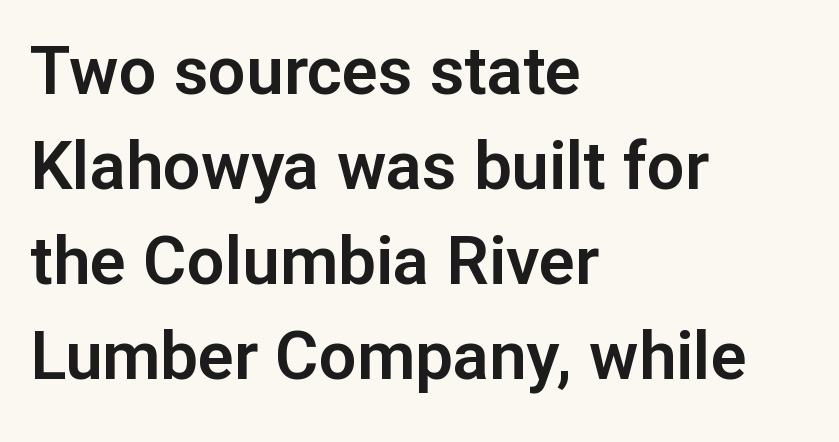
Q: Is the text italic (slanted)? A: No, it is upright.
Q: Is the typeface a serif or a sans-serif typeface? A: Sans-serif.
Q: Is the text underlined? A: No.
Q: How is the paragraph aligned? A: Left-aligned.
Q: Is the spacing between letters normal or unusually wide? A: Normal.
Q: Is the spacing between lines tight, normal or loose? A: Normal.
Q: Width (condensed, normal, or wide)? A: Normal.
Q: Stroke contrast? A: Low.
Q: x-height? A: Medium.
Q: Monospaced? A: No.
